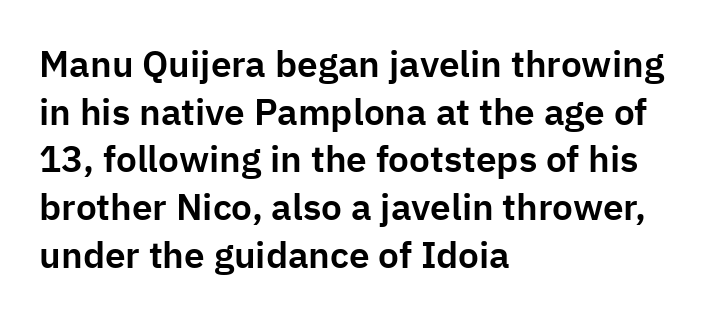
Q: Is the text italic (slanted)? A: No, it is upright.
Q: Is the typeface a serif or a sans-serif typeface? A: Sans-serif.
Q: Is the text underlined? A: No.
Q: How is the paragraph aligned? A: Left-aligned.
Q: Is the spacing between letters normal or unusually wide? A: Normal.
Q: Is the spacing between lines tight, normal or loose? A: Normal.
Q: Width (condensed, normal, or wide)? A: Normal.
Q: Stroke contrast? A: Low.
Q: x-height? A: Medium.
Q: Monospaced? A: No.
